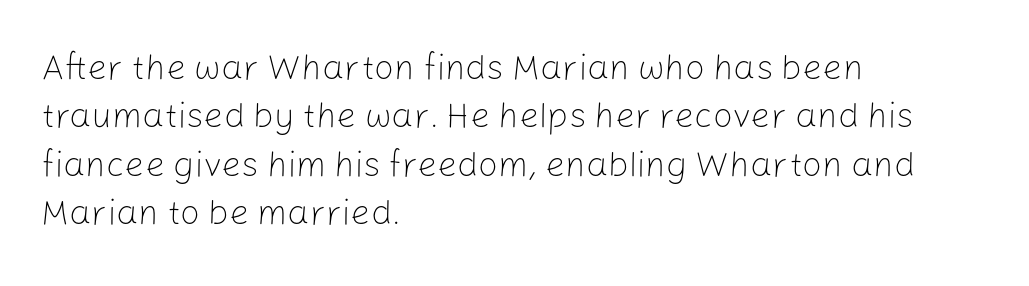
The image shows 35 px light sans-serif type, upright; set left-aligned, normal line spacing (1.38x), normal letter spacing, not underlined; low stroke contrast and a medium x-height.
